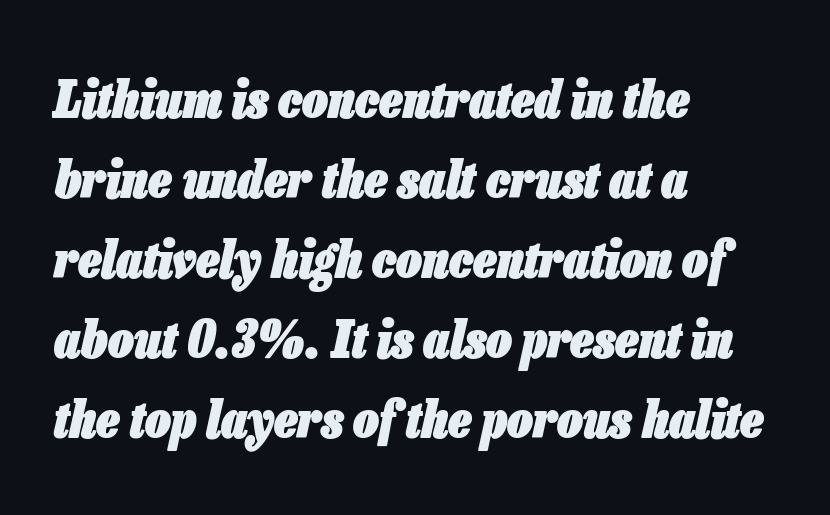
The image shows 51 px heavy, condensed type, italic (leaning right); set left-aligned, normal line spacing (1.57x), normal letter spacing, not underlined; low stroke contrast and a medium x-height.
